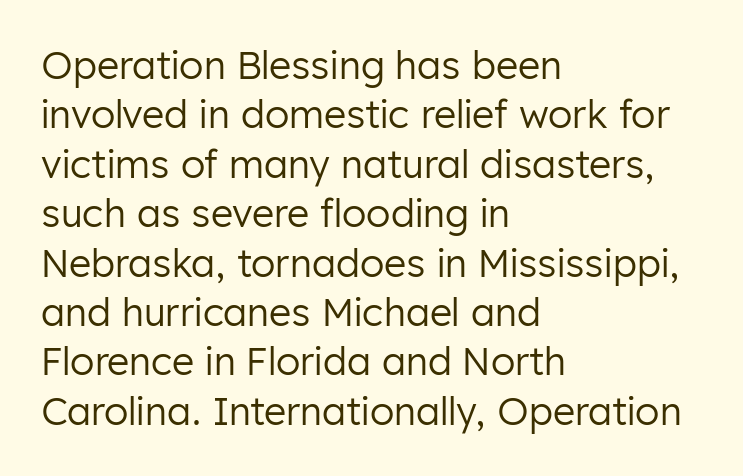
The image shows 38 px regular-weight sans-serif type, upright; set left-aligned, normal line spacing (1.3x), normal letter spacing, not underlined; low stroke contrast and a medium x-height.
